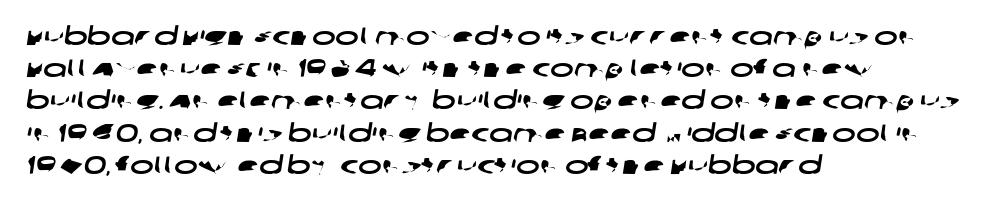
{"underline": "no", "align": "left", "line_spacing": "normal", "line_spacing_ratio": 1.29, "letter_spacing": "normal", "letter_spacing_em": 0.0, "glyph_px": 25}
